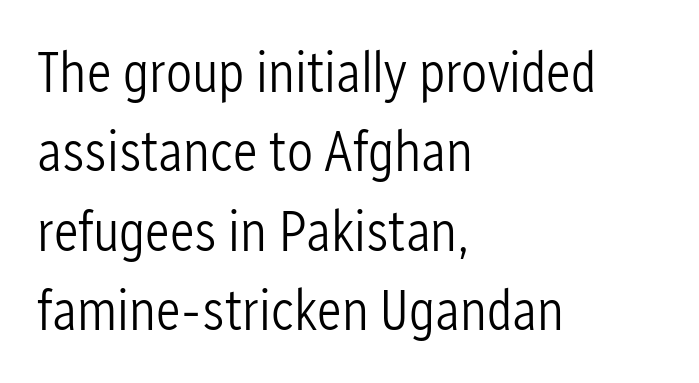
Stroke mass is kept to a normal reading level or below. Clear beneath every line of the passage. I'd call this a sans setting — the letters go barefoot. You can tell it's not italic because the verticals are truly vertical.
